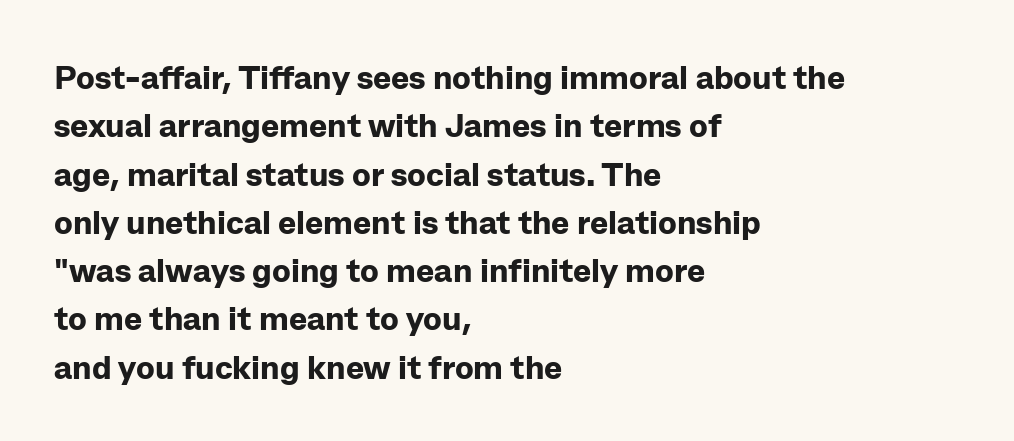
The image shows 34 px bold sans-serif type, upright; set left-aligned, normal line spacing (1.42x), normal letter spacing, not underlined; low stroke contrast and a medium x-height.
